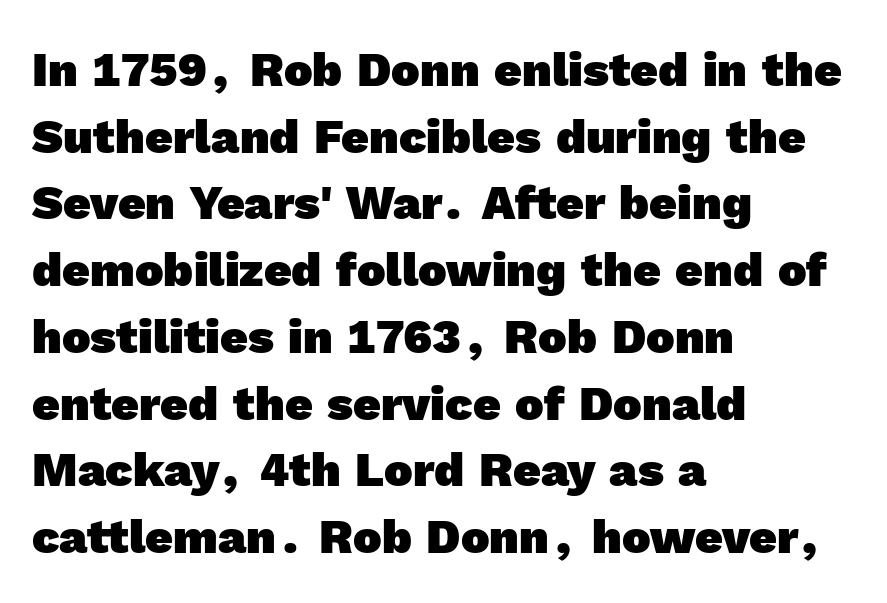
This rendering employs a face without finishing strokes, i.e., a sans-serif. Caption: multi-line text, flush left, ragged right. Stroke thickness is high; the sample reads as a true bold. Think of a printed novel: that variable character pitch is what you see here. The rendering keeps characters at their native spacing.
